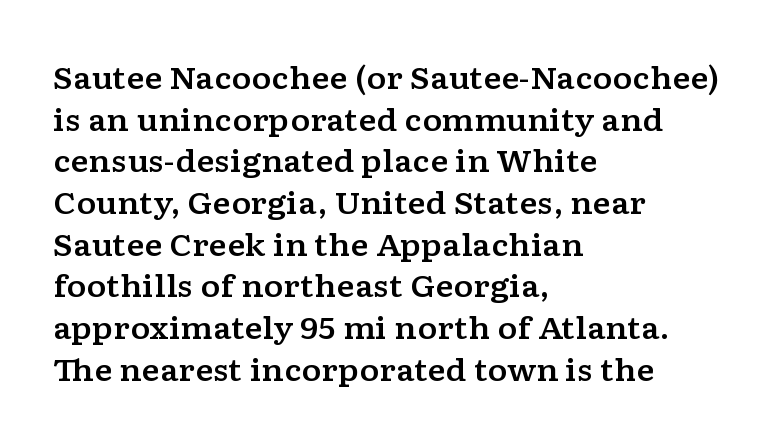
Students, note that the glyphs here touch the page at normal intervals. Lines of text with bare space underneath. This block has exactly the height ordinary leading produces. The font's upright variant was chosen for this text. Does the type have serifs? Yes, each stem ends in a small foot.
